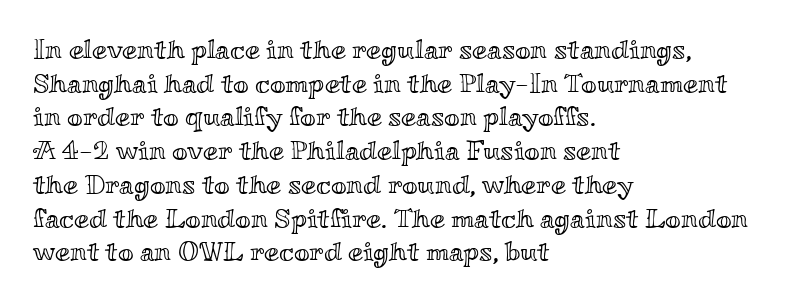
{"italic": "no", "underline": "no", "align": "left", "line_spacing": "normal", "line_spacing_ratio": 1.25, "letter_spacing": "normal", "letter_spacing_em": 0.0, "glyph_px": 27}
